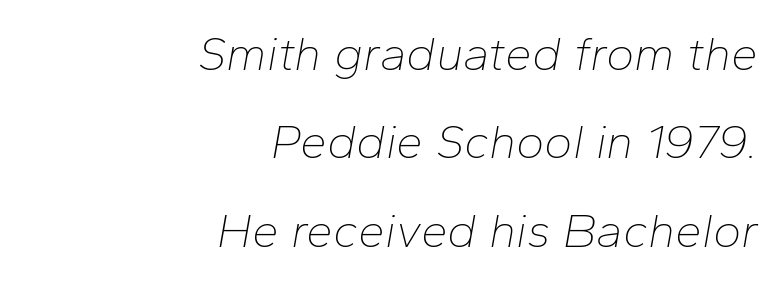
Q: Is the text bold? A: No.
Q: Is the text italic (slanted)? A: Yes, it leans right by about 10 degrees.
Q: Is the text underlined? A: No.
Q: How is the paragraph aligned? A: Right-aligned.
Q: Is the spacing between letters normal or unusually wide? A: Normal.
Q: Width (condensed, normal, or wide)? A: Normal.
Q: Stroke contrast? A: Low.
Q: x-height? A: Medium.
Q: Monospaced? A: No.
